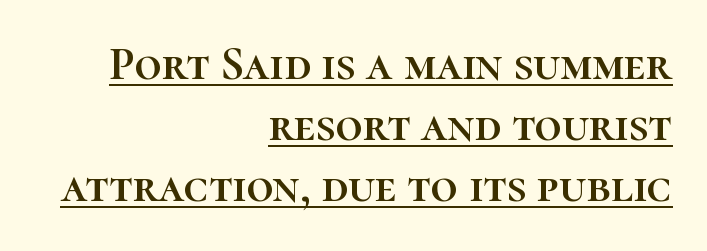
The image shows 47 px text type, upright; set right-aligned, normal line spacing (1.3x), normal letter spacing, underlined; high stroke contrast and a medium x-height.
